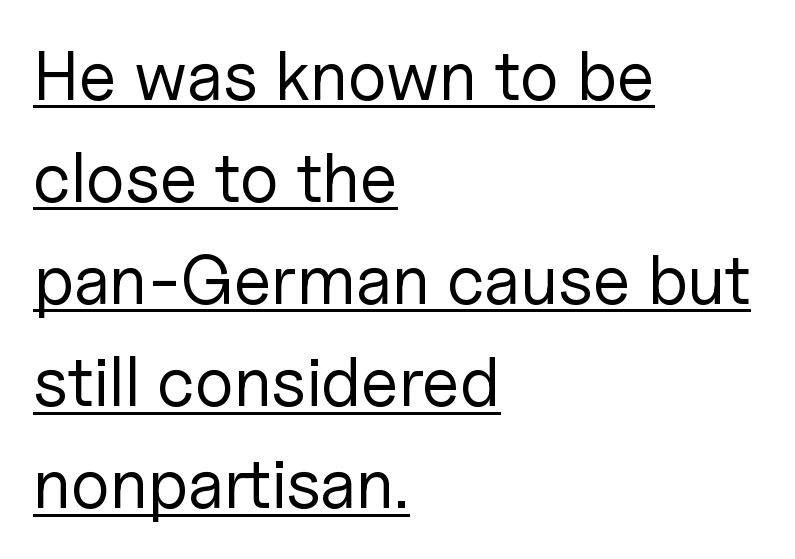
Q: Is the text bold? A: No.
Q: Is the text italic (slanted)? A: No, it is upright.
Q: Is the typeface a serif or a sans-serif typeface? A: Sans-serif.
Q: Is the text underlined? A: Yes.
Q: How is the paragraph aligned? A: Left-aligned.
Q: Is the spacing between letters normal or unusually wide? A: Normal.
Q: Is the spacing between lines tight, normal or loose? A: Normal.
Q: Width (condensed, normal, or wide)? A: Normal.
Q: Stroke contrast? A: Low.
Q: x-height? A: Medium.
Q: Monospaced? A: No.
